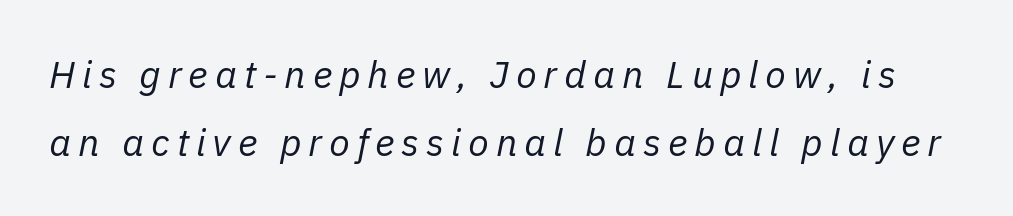
Q: Is the text bold? A: No.
Q: Is the text italic (slanted)? A: Yes, it leans right by about 11 degrees.
Q: Is the text underlined? A: No.
Q: Width (condensed, normal, or wide)? A: Normal.
Q: Stroke contrast? A: Low.
Q: x-height? A: Medium.
Q: Monospaced? A: No.
